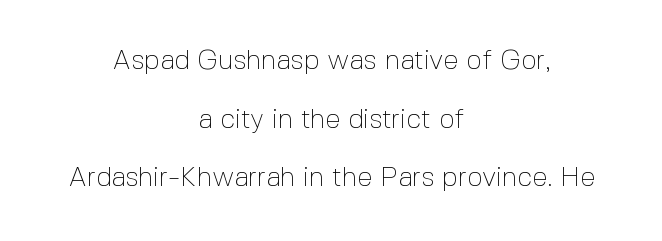
Q: Is the text bold? A: No.
Q: Is the text italic (slanted)? A: No, it is upright.
Q: Is the text underlined? A: No.
Q: How is the paragraph aligned? A: Centered.
Q: Is the spacing between letters normal or unusually wide? A: Normal.
Q: Is the spacing between lines tight, normal or loose? A: Loose.
